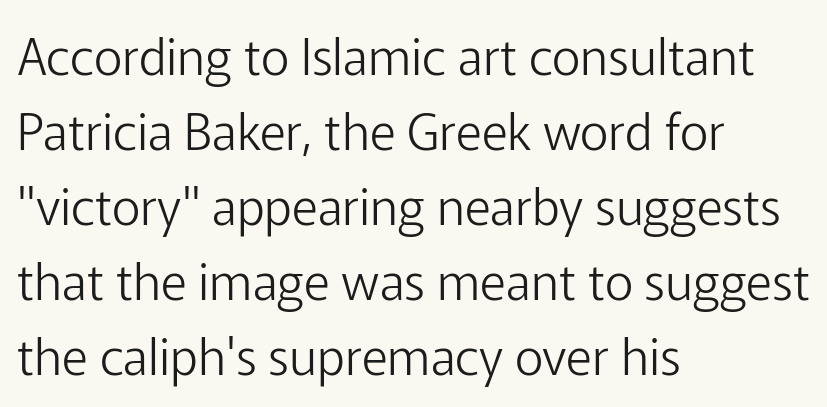
Words float on clear page, feet unadorned. One glance says typical: line gaps are just what's usual. The typography opts for an upright posture over an oblique one. These lines keep a tight, regular rhythm from letter to letter. Weight: regular or lighter. Unlike a traditional serif, this face leaves its strokes unadorned.
